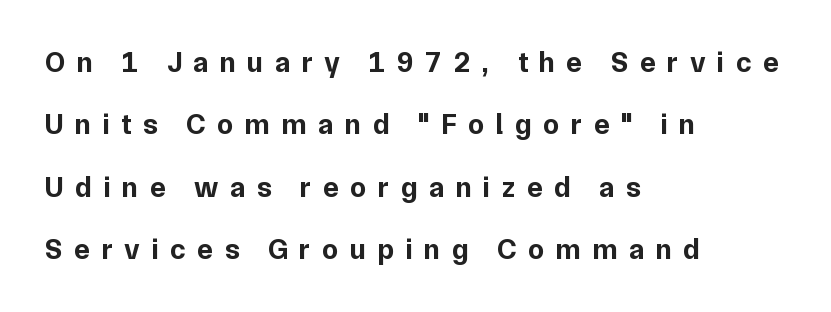
One-word summary of the alignment: left. Interline gaps are noticeably wide in this sample. The face used here is proportionally spaced, like ordinary book or web type. The foot of each line stays bare and open. The designer went with a sans here, leaving each stem footless. These lines carry a lot of weight — the face is fully bold.
